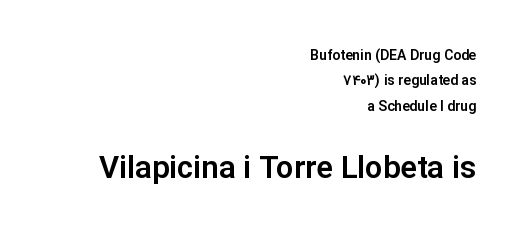
Q: Is the text italic (slanted)? A: No, it is upright.
Q: Is the typeface a serif or a sans-serif typeface? A: Sans-serif.
Q: Is the text underlined? A: No.
Q: How is the paragraph aligned? A: Right-aligned.
Q: Is the spacing between letters normal or unusually wide? A: Normal.
Q: Which block of text is set in a larger size, the first (top) or the second (bottom)? A: The second (bottom) one.
Q: Width (condensed, normal, or wide)? A: Normal.
Q: Stroke contrast? A: Low.
Q: x-height? A: Medium.
Q: Monospaced? A: No.
